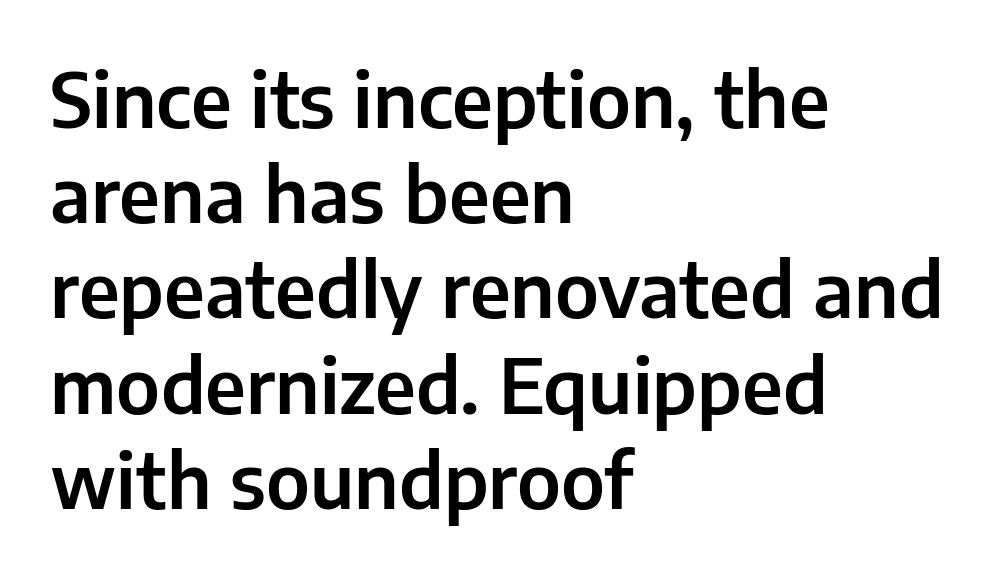
Q: Is the text italic (slanted)? A: No, it is upright.
Q: Is the typeface a serif or a sans-serif typeface? A: Sans-serif.
Q: Is the text underlined? A: No.
Q: How is the paragraph aligned? A: Left-aligned.
Q: Is the spacing between letters normal or unusually wide? A: Normal.
Q: Is the spacing between lines tight, normal or loose? A: Normal.
Q: Width (condensed, normal, or wide)? A: Normal.
Q: Stroke contrast? A: Low.
Q: x-height? A: Medium.
Q: Monospaced? A: No.
